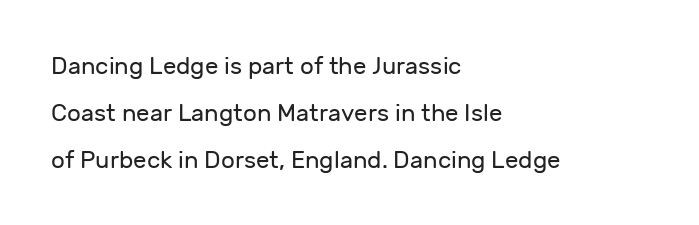
The image shows 24 px text type, upright; set left-aligned, loose line spacing (1.95x), normal letter spacing, not underlined.
